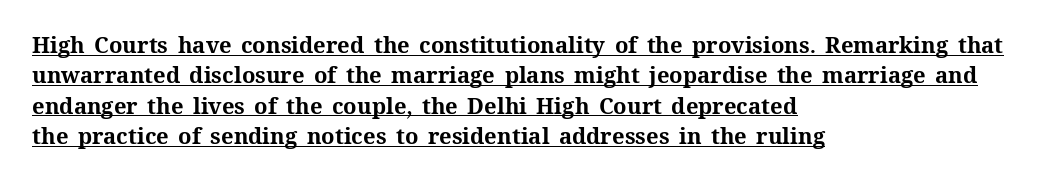
Q: Is the text bold? A: Yes.
Q: Is the text italic (slanted)? A: No, it is upright.
Q: Is the text underlined? A: Yes.
Q: How is the paragraph aligned? A: Left-aligned.
Q: Is the spacing between letters normal or unusually wide? A: Normal.
Q: Is the spacing between lines tight, normal or loose? A: Normal.
